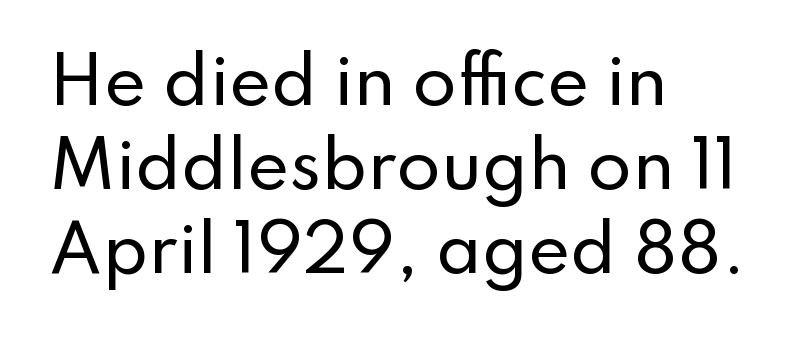
Q: Is the text italic (slanted)? A: No, it is upright.
Q: Is the typeface a serif or a sans-serif typeface? A: Sans-serif.
Q: Is the text underlined? A: No.
Q: How is the paragraph aligned? A: Left-aligned.
Q: Is the spacing between letters normal or unusually wide? A: Normal.
Q: Is the spacing between lines tight, normal or loose? A: Normal.
Q: Width (condensed, normal, or wide)? A: Normal.
Q: Stroke contrast? A: Low.
Q: x-height? A: Small.
Q: Monospaced? A: No.
